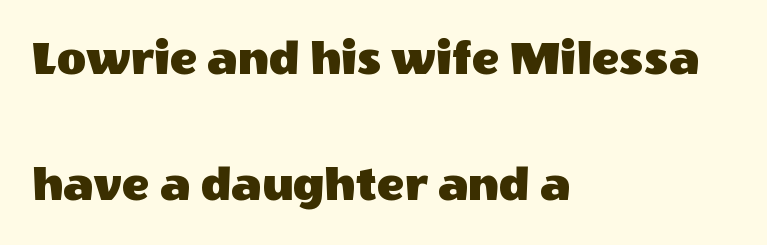
The image shows 51 px sans-serif type, upright; set left-aligned, loose line spacing (2.47x), normal letter spacing, not underlined; a large x-height.
